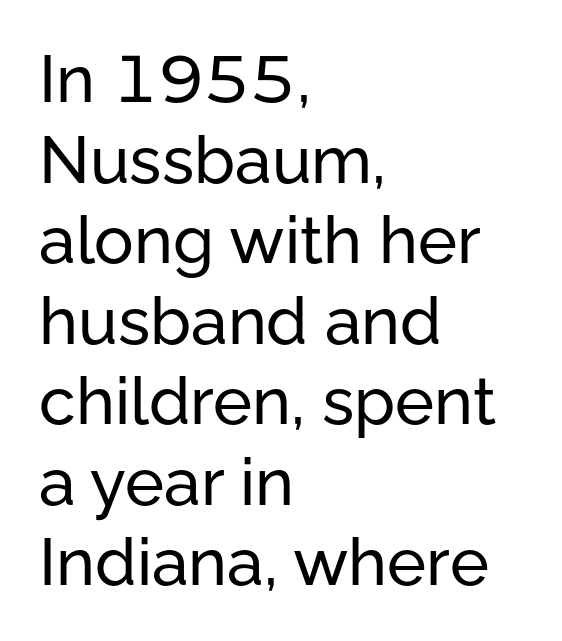
The image shows 66 px sans-serif type, upright; set left-aligned, line spacing 1.22x, normal letter spacing, not underlined; low stroke contrast and a medium x-height.
